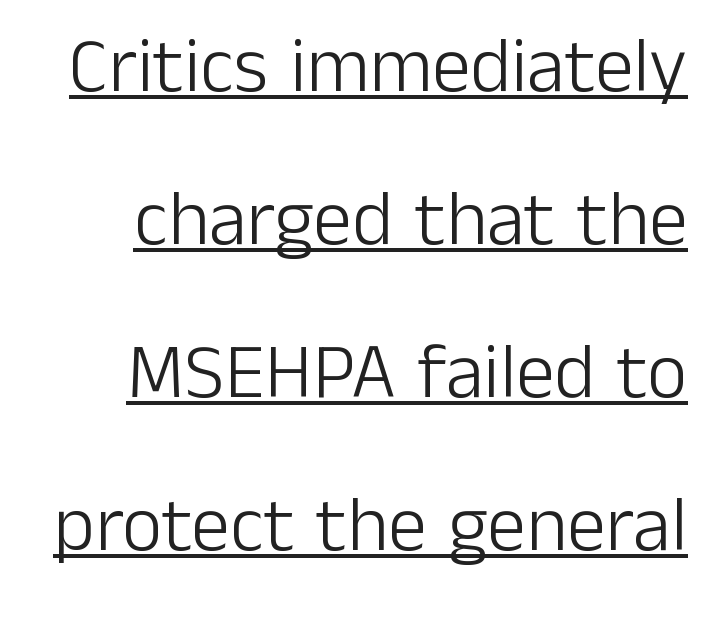
Q: Is the text bold? A: No.
Q: Is the text italic (slanted)? A: No, it is upright.
Q: Is the typeface a serif or a sans-serif typeface? A: Sans-serif.
Q: Is the text underlined? A: Yes.
Q: Is the spacing between letters normal or unusually wide? A: Normal.
Q: Is the spacing between lines tight, normal or loose? A: Loose.
Q: Width (condensed, normal, or wide)? A: Normal.
Q: Stroke contrast? A: Low.
Q: x-height? A: Medium.
Q: Monospaced? A: No.
